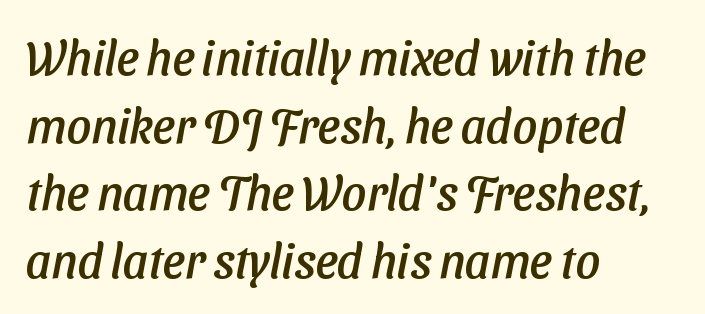
The specimen omits any rule beneath the text block's lines. The rows are spaced the way most documents space them. One-word summary of the alignment: left. Does the type have serifs? No, each stem ends abruptly.
